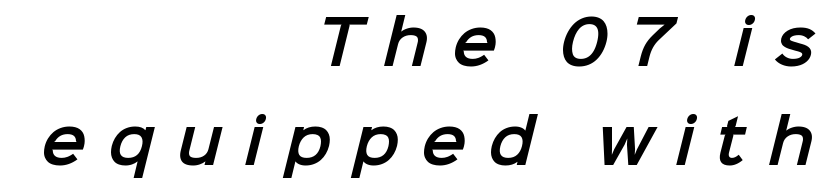
Classification — sans serif. Words appear elongated and porous because spacing is wide. Each row of text sits above clean, open space. The lines in this sample share a right terminus and differ only in where they begin. The rendering uses a moderate line-height, typical for paragraphs.
